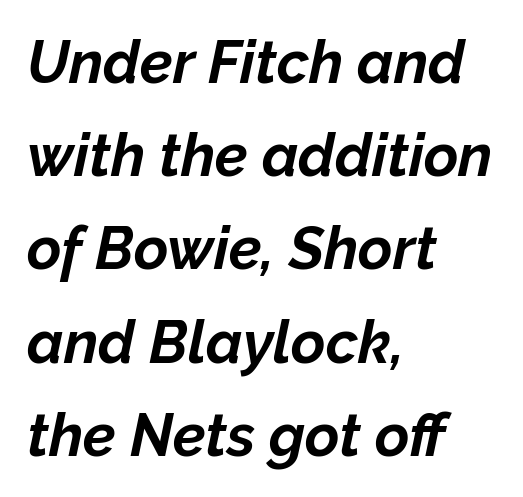
Vertical spacing — default. Weight check: bold — yes, fully. This sample has the flowing, uneven cadence of proportional lettering. Tracking value appears to be zero — textbook default spacing. Unmarked baselines from the first word to the last. Is the type slanted? Yes — the strokes lean at a clear angle.
